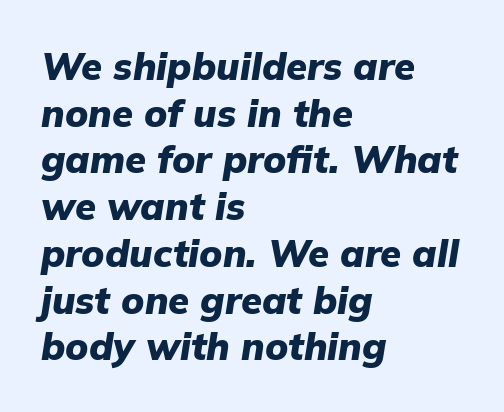
The rendering anchors every line to the left-hand side. The zone under the glyphs is completely vacant. The gaps between neighbouring characters are ordinary and unremarkable. Set as a true bold cut, around the 700 mark. Slant detected: the letters are inclined.
